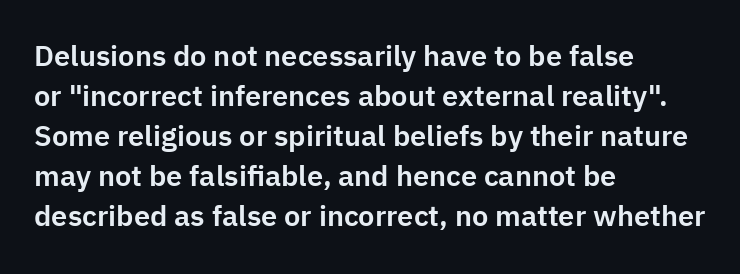
Descenders are the only things crossing below the line. The passage shown is typed in a proportional face where columns would drift. The horizontal fit of the characters is conventional and even. This rendering uses left alignment, leaving the right contour irregular. Regarding leading, the lines here are spaced in the standard way.
